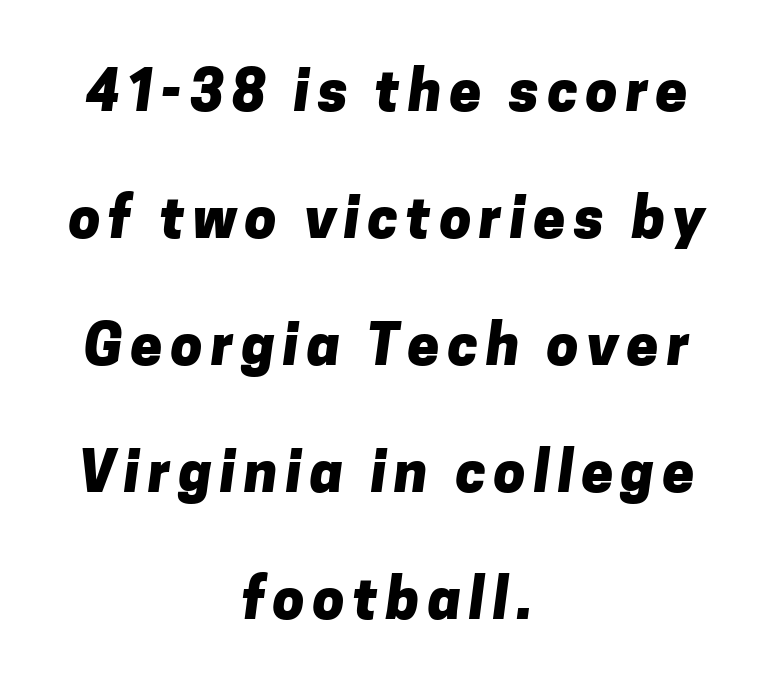
Chunky letters — that's bold for sure. Rule under the text: the space is simply empty. These lines stack symmetrically, like a column narrowing and widening about its center. Is this a sans? Yes — the strokes have no serifs. Horizontal bands of white between lines are thick stripes.
